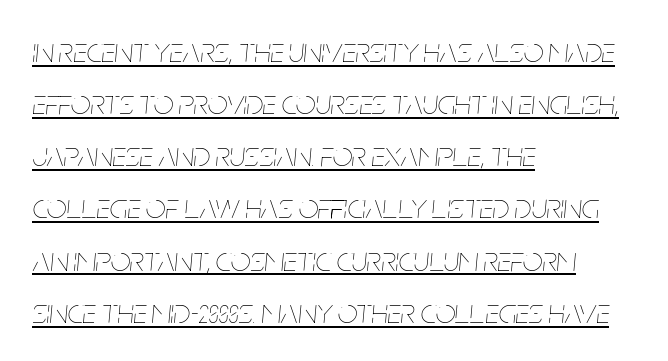
Character widths vary here, with narrow letters taking less room than wide ones. A typesetter would mark this as italic. One-word summary of the alignment: left. Stem width sits at or under what a default text font uses. Check the space under the baseline: a stroke is drawn there. The leading is moderate, giving the passage an even texture.
